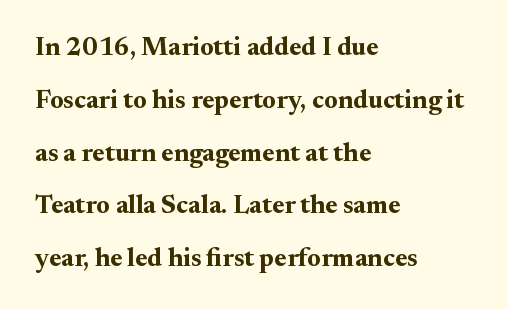
Q: Is the text bold? A: Yes.
Q: Is the text italic (slanted)? A: No, it is upright.
Q: Is the text underlined? A: No.
Q: How is the paragraph aligned? A: Left-aligned.
Q: Is the spacing between letters normal or unusually wide? A: Normal.
Q: Is the spacing between lines tight, normal or loose? A: Loose.
